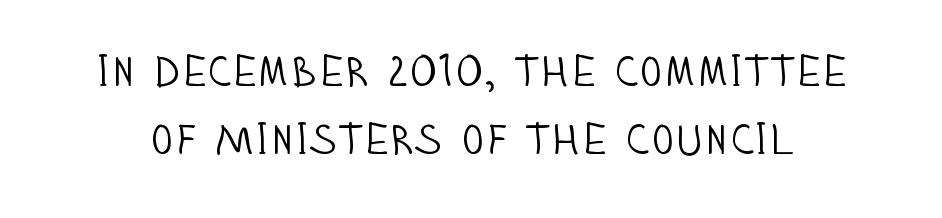
The baseline area is clear. The passage shown stacks its lines at a standard gap. Do the characters align in a grid? No, the font is proportional. Letterform terminals end flat and unadorned throughout the passage. When letters stand straight like this, we call the style roman or upright. Students, note that the glyphs here touch the page at normal intervals.
